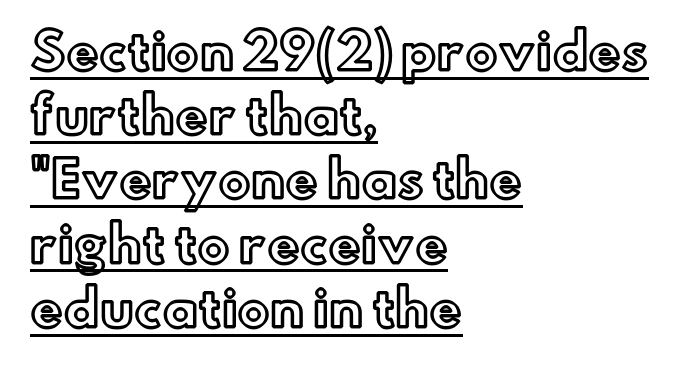
Q: Is the text italic (slanted)? A: No, it is upright.
Q: Is the text underlined? A: Yes.
Q: How is the paragraph aligned? A: Left-aligned.
Q: Is the spacing between letters normal or unusually wide? A: Normal.
Q: Is the spacing between lines tight, normal or loose? A: Normal.
Q: Width (condensed, normal, or wide)? A: Normal.
Q: x-height? A: Small.
Q: Monospaced? A: No.
